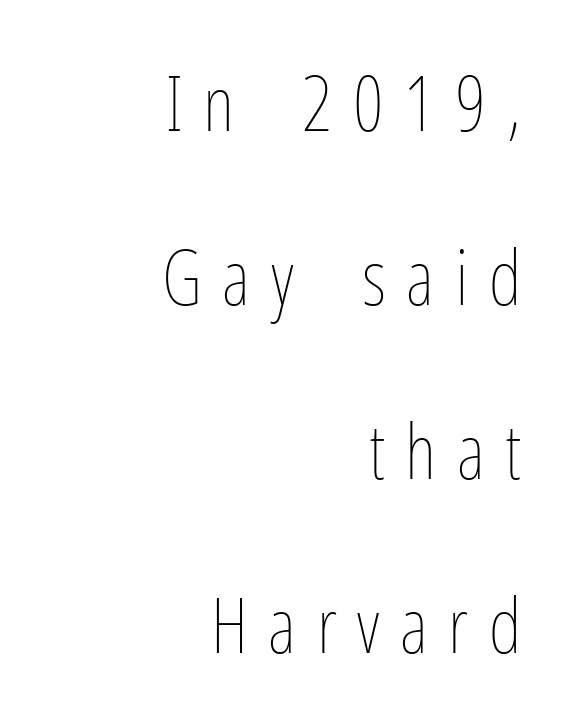
The image shows 76 px thin, condensed type, upright; set right-aligned, loose line spacing (2.29x), unusually wide letter spacing (+0.27 em), not underlined; low stroke contrast and a medium x-height.
